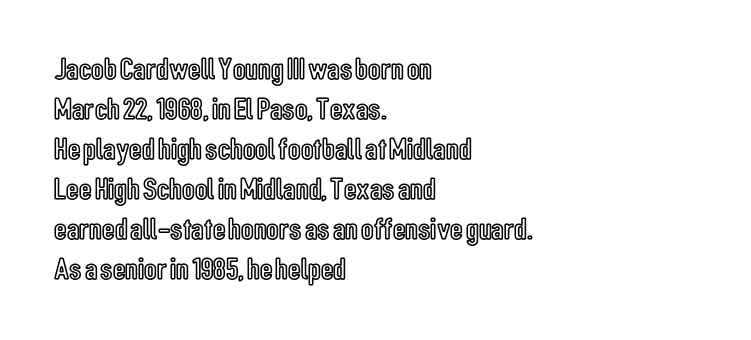
A typesetter would call this leading conventional body-copy spacing. A bare baseline throughout the passage. Nothing unusual about the tracking: characters are spaced as the font intends. Each line starts at the same left margin while the right side varies. The font's upright variant was chosen for this text. These lines are rendered in a variable-pitch font.
